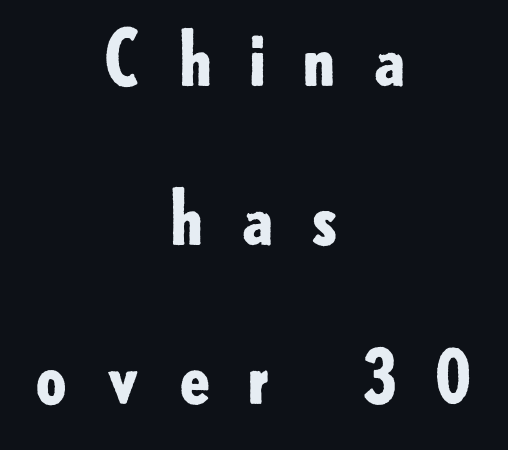
Each row of text sits above clean, open space. These lines carry a lot of weight — the face is fully bold. The space between consecutive lines is lavish. This sample uses a sans-serif face. The lettering holds an erect, upright posture throughout.
